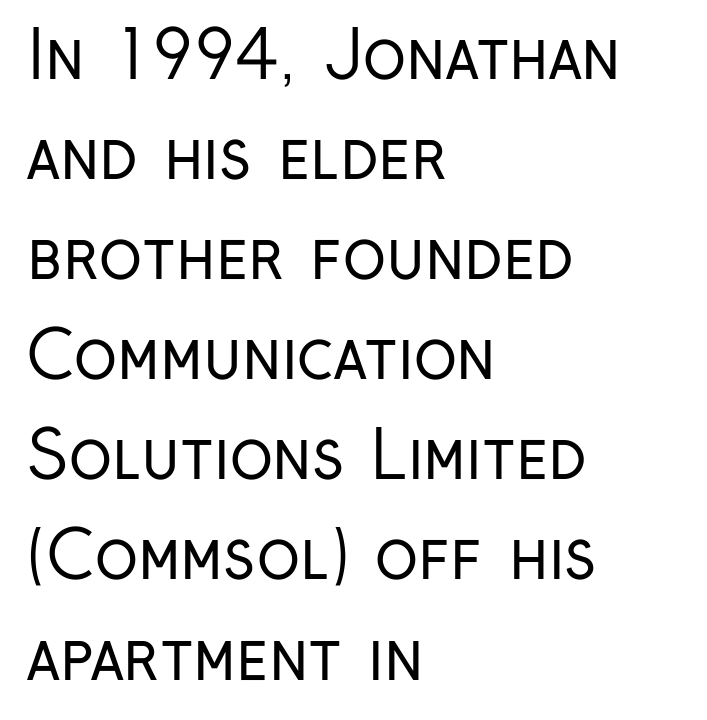
The image shows 65 px regular-weight, condensed sans-serif type, upright; set left-aligned, normal line spacing (1.54x), normal letter spacing, not underlined; low stroke contrast and a medium x-height.
